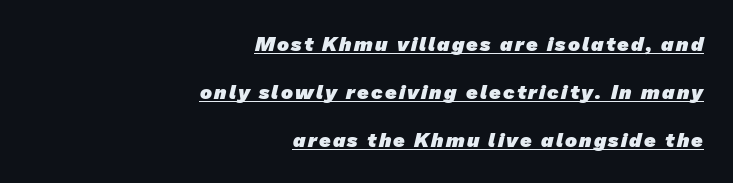
The image shows 20 px bold type; set right-aligned, loose line spacing (2.41x), underlined.
